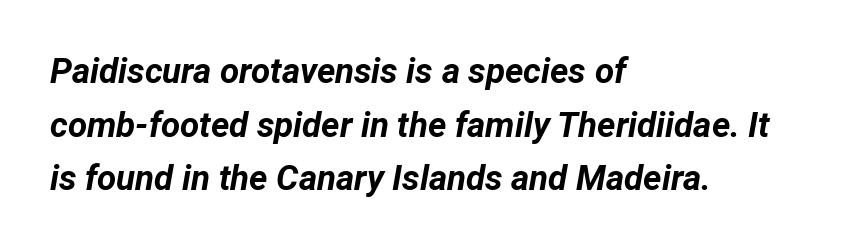
{"italic": "yes", "lean": "right", "slant_degrees": 12, "bold": "yes", "weight": "bold", "width": "normal", "stroke_contrast": "low", "x_height": "medium", "monospaced": "no", "underline": "no", "align": "left", "line_spacing": "normal", "line_spacing_ratio": 1.53, "letter_spacing": "normal", "letter_spacing_em": 0.0, "glyph_px": 35}
